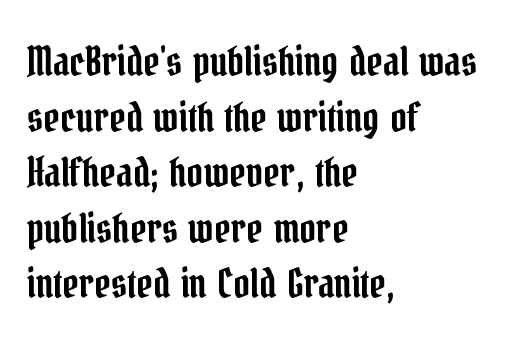
Italic: no, the glyphs are upright roman. Evenly set lines give the paragraph a standard silhouette. Is this a fixed-width face? No — the glyphs have proportional, varying widths. The typesetter chose a ragged-right arrangement here.
